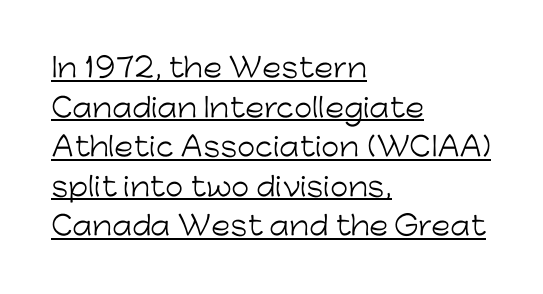
{"italic": "no", "bold": "no", "underline": "yes", "align": "left", "line_spacing": "normal", "line_spacing_ratio": 1.52, "letter_spacing": "normal", "letter_spacing_em": 0.0, "glyph_px": 26}
